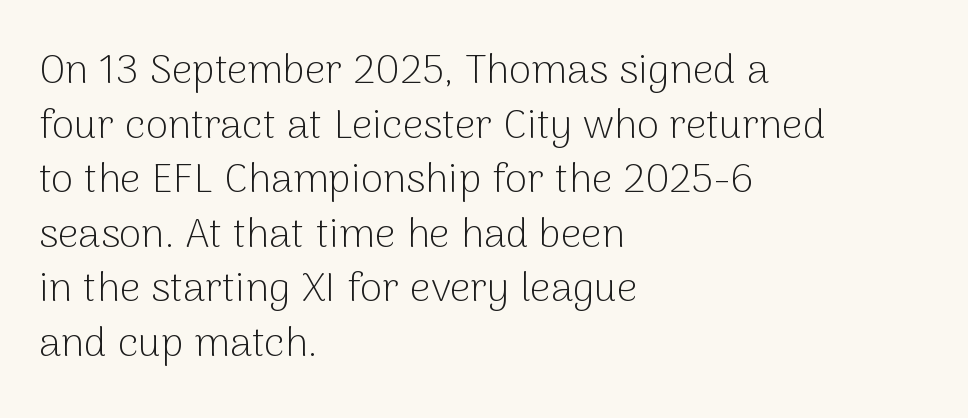
{"serif": "no", "italic": "no", "bold": "no", "weight": "light", "width": "normal", "stroke_contrast": "low", "x_height": "medium", "monospaced": "no", "underline": "no", "align": "left", "line_spacing": "normal", "line_spacing_ratio": 1.33, "letter_spacing": "normal", "letter_spacing_em": 0.0, "glyph_px": 41}
